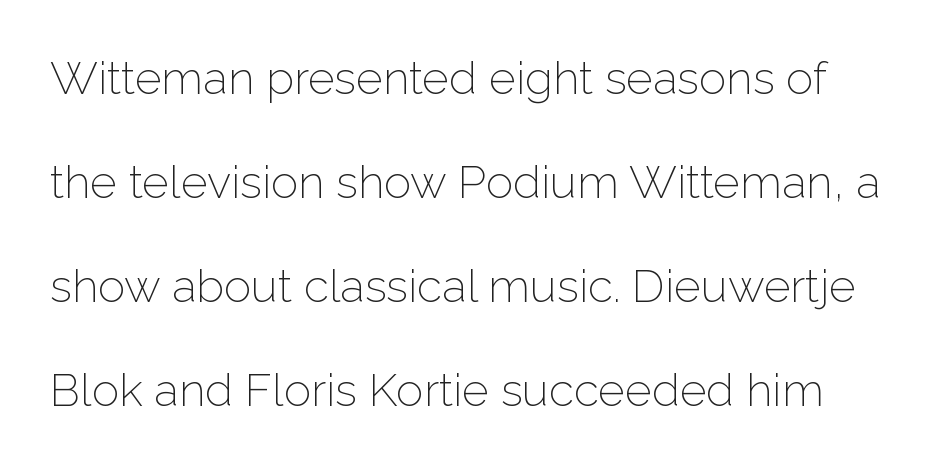
Q: Is the text bold? A: No.
Q: Is the text italic (slanted)? A: No, it is upright.
Q: Is the typeface a serif or a sans-serif typeface? A: Sans-serif.
Q: Is the text underlined? A: No.
Q: Is the spacing between letters normal or unusually wide? A: Normal.
Q: Is the spacing between lines tight, normal or loose? A: Loose.
Q: Width (condensed, normal, or wide)? A: Normal.
Q: Stroke contrast? A: Low.
Q: x-height? A: Medium.
Q: Monospaced? A: No.
